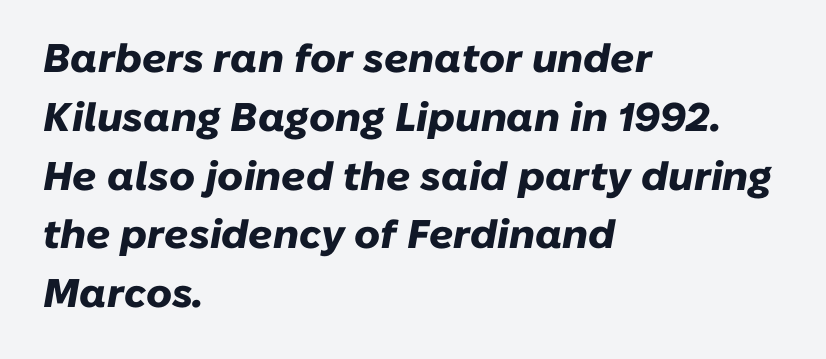
{"italic": "yes", "lean": "right", "slant_degrees": 10, "bold": "yes", "weight": "heavy", "width": "normal", "stroke_contrast": "low", "x_height": "medium", "monospaced": "no", "underline": "no", "align": "left", "line_spacing": "normal", "line_spacing_ratio": 1.47, "letter_spacing": "normal", "letter_spacing_em": 0.0, "glyph_px": 40}
